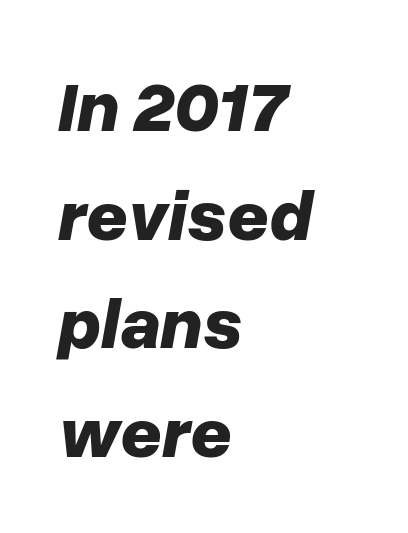
The image shows 72 px bold type, italic (leaning right); set left-aligned, normal line spacing (1.51x), normal letter spacing, not underlined; low stroke contrast and a medium x-height.
